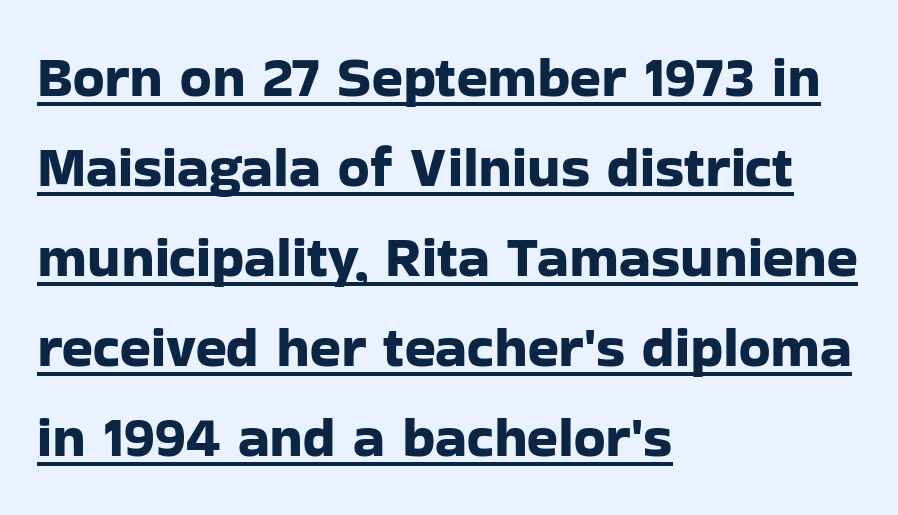
Q: Is the text italic (slanted)? A: No, it is upright.
Q: Is the typeface a serif or a sans-serif typeface? A: Sans-serif.
Q: Is the text underlined? A: Yes.
Q: How is the paragraph aligned? A: Left-aligned.
Q: Is the spacing between letters normal or unusually wide? A: Normal.
Q: Is the spacing between lines tight, normal or loose? A: Normal.
Q: Width (condensed, normal, or wide)? A: Normal.
Q: Stroke contrast? A: Low.
Q: x-height? A: Medium.
Q: Monospaced? A: No.
